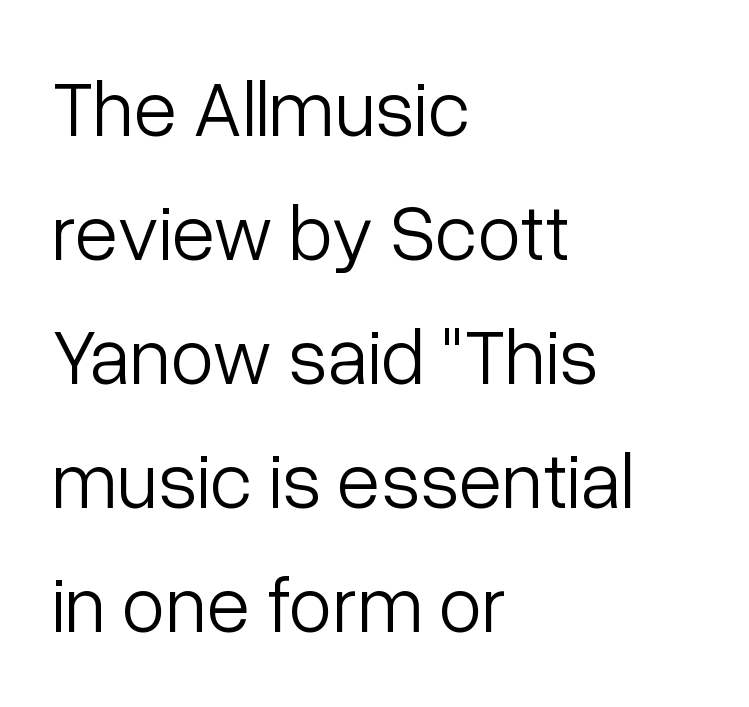
{"serif": "no", "italic": "no", "bold": "no", "weight": "light", "width": "normal", "stroke_contrast": "low", "x_height": "medium", "monospaced": "no", "underline": "no", "align": "left", "line_spacing": "normal", "line_spacing_ratio": 1.57, "letter_spacing": "normal", "letter_spacing_em": 0.0, "glyph_px": 79}
